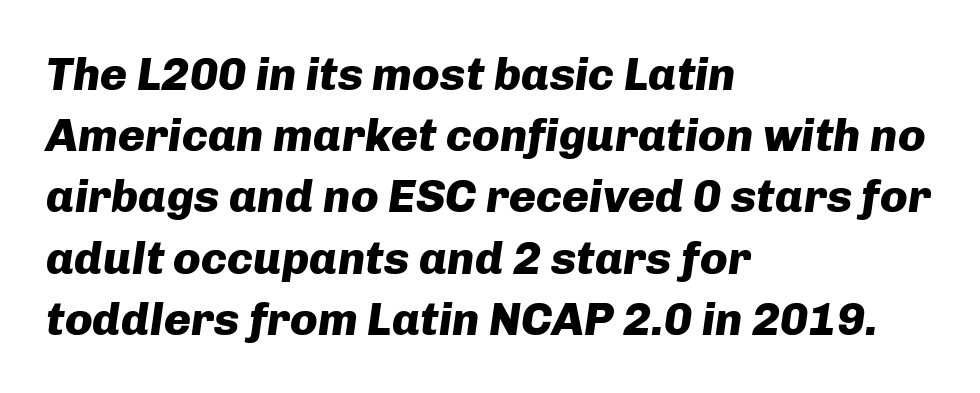
This sample has the flowing, uneven cadence of proportional lettering. Descenders are the only things crossing below the line. Line starts are locked; line ends wander. Is there much room between lines? A standard amount, neither cramped nor airy.
